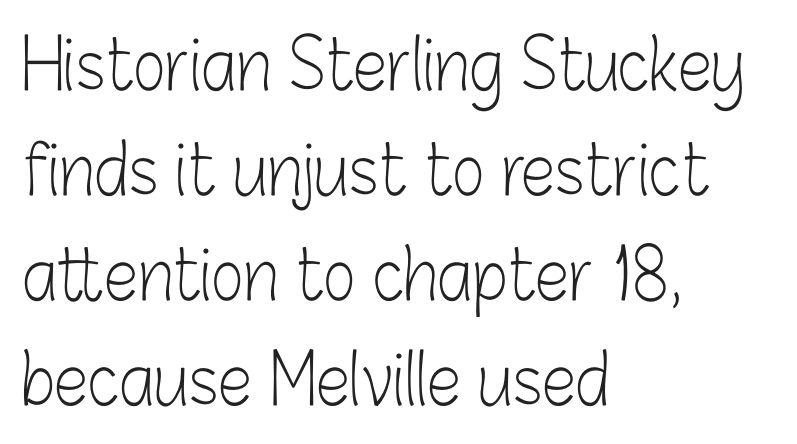
The image shows 69 px light, condensed sans-serif type, upright; set left-aligned, normal line spacing (1.52x), normal letter spacing, not underlined; low stroke contrast and a medium x-height.
